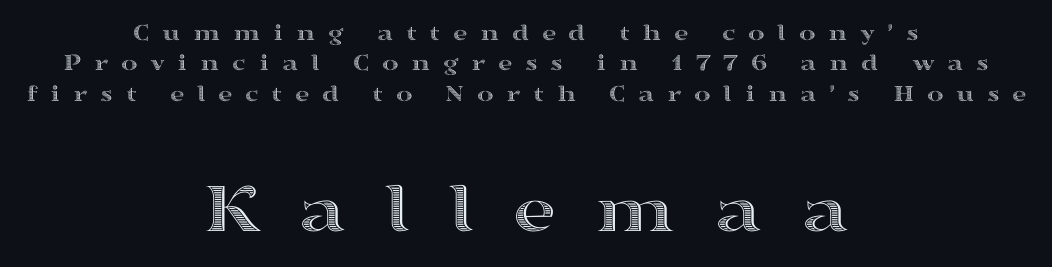
Q: Is the text italic (slanted)? A: No, it is upright.
Q: Is the text underlined? A: No.
Q: How is the paragraph aligned? A: Centered.
Q: Is the spacing between letters normal or unusually wide? A: Unusually wide.
Q: Which block of text is set in a larger size, the first (top) or the second (bottom)? A: The second (bottom) one.
Q: Width (condensed, normal, or wide)? A: Wide.
Q: x-height? A: Medium.
Q: Monospaced? A: No.
